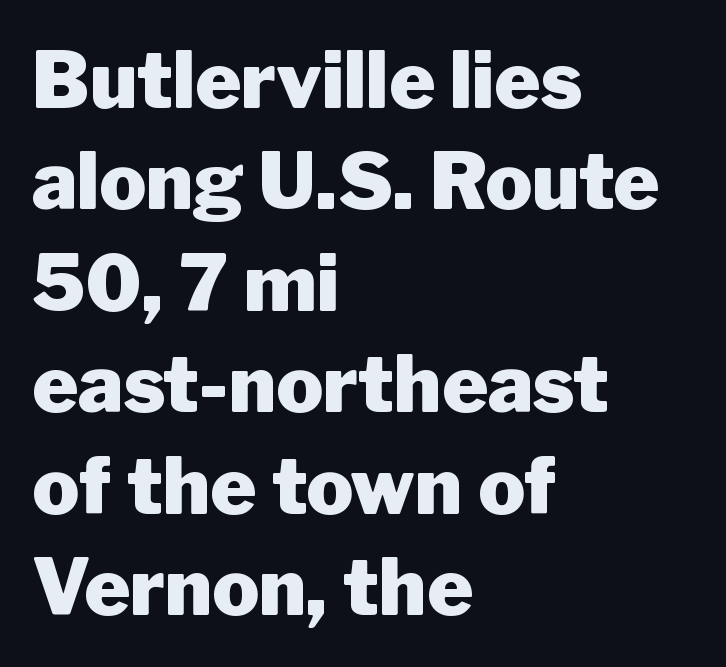
The image shows 78 px heavy sans-serif type, upright; set left-aligned, normal line spacing (1.3x), normal letter spacing, not underlined; low stroke contrast and a medium x-height.
